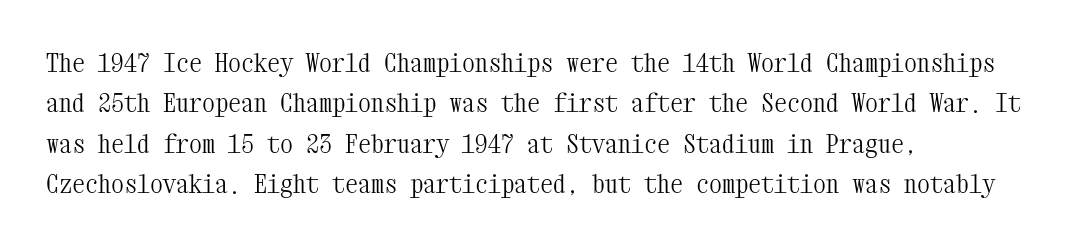
Check the space under the baseline: it is left empty. The type sits square on the baseline with zero lean. Line spacing here is normal. Casual observation: everything's shoved over to the left. Honestly, the letter spacing is just normal — you wouldn't notice it.
